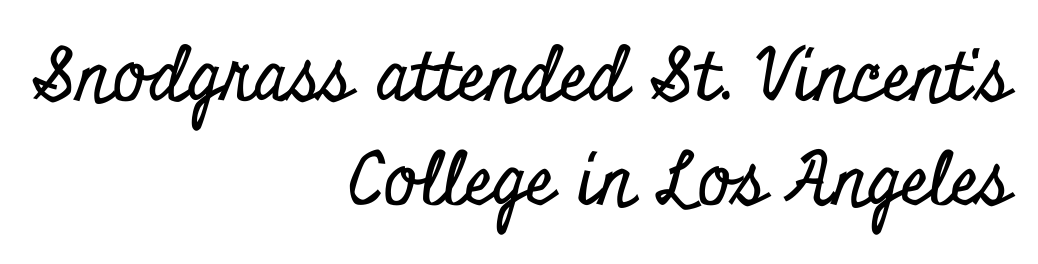
This is serif lettering, the kind often seen in printed books. Look at the tracking — it's just the regular setting, nothing added. Here the designer chose a conventional face with non-uniform glyph widths.
